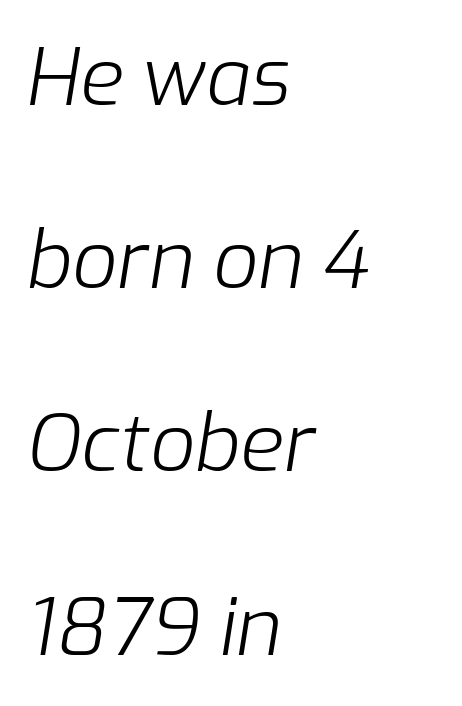
Q: Is the text bold? A: No.
Q: Is the text italic (slanted)? A: Yes, it leans right by about 9 degrees.
Q: Is the text underlined? A: No.
Q: How is the paragraph aligned? A: Left-aligned.
Q: Is the spacing between letters normal or unusually wide? A: Normal.
Q: Is the spacing between lines tight, normal or loose? A: Loose.
Q: Width (condensed, normal, or wide)? A: Normal.
Q: Stroke contrast? A: Low.
Q: x-height? A: Medium.
Q: Monospaced? A: No.
